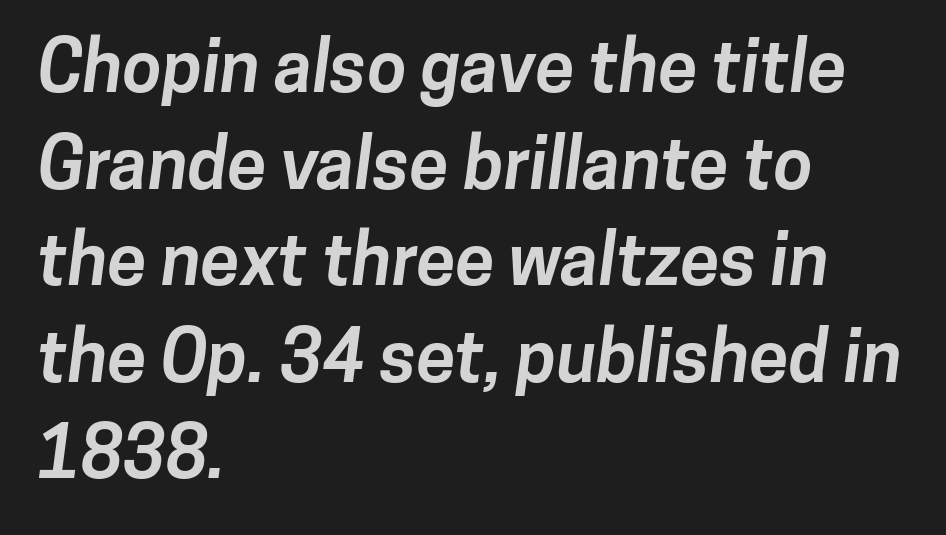
{"serif": "no", "bold": "yes", "weight": "bold", "width": "normal", "stroke_contrast": "low", "x_height": "medium", "monospaced": "no", "underline": "no", "align": "left", "line_spacing": "normal", "line_spacing_ratio": 1.36, "letter_spacing": "normal", "letter_spacing_em": 0.0, "glyph_px": 71}
